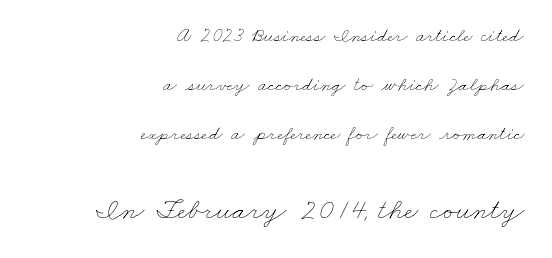
Visually, the bottom section dominates because its glyphs are scaled up. Layout note: lines flush right. The specimen omits any rule beneath the text block's lines. Spacing verdict: proportional, widths tailored to each character.
